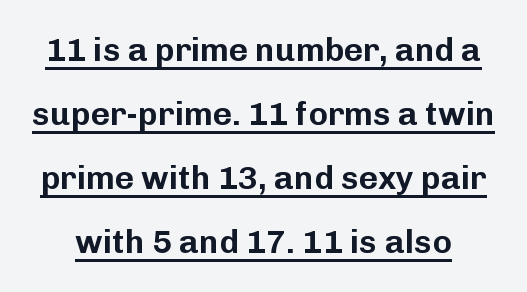
{"serif": "no", "italic": "no", "width": "normal", "stroke_contrast": "low", "x_height": "medium", "monospaced": "no", "underline": "yes", "line_spacing": "loose", "line_spacing_ratio": 1.94, "letter_spacing": "normal", "letter_spacing_em": 0.0, "glyph_px": 33}
